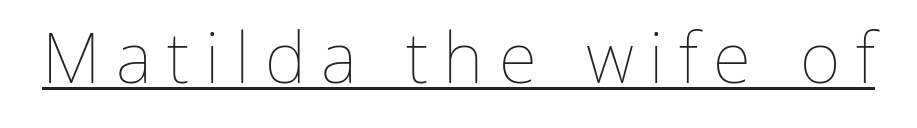
Q: Is the text bold? A: No.
Q: Is the text italic (slanted)? A: No, it is upright.
Q: Is the text underlined? A: Yes.
Q: Is the spacing between letters normal or unusually wide? A: Unusually wide.
Q: Width (condensed, normal, or wide)? A: Normal.
Q: Stroke contrast? A: Low.
Q: x-height? A: Medium.
Q: Monospaced? A: No.
